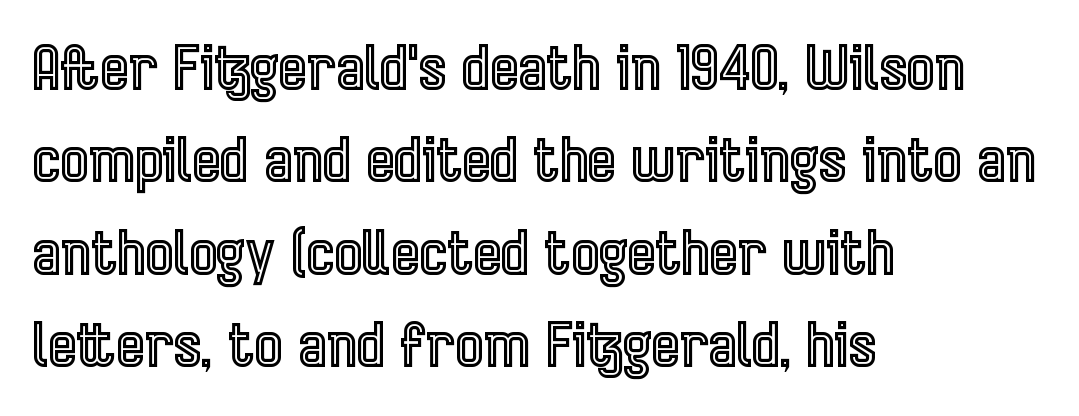
Words appear dense and cohesive because spacing is normal. The strip under each line holds only bare page. Do the characters align in a grid? No, the font is proportional. The axis of the letterforms is exactly vertical. Line spacing here is normal.
